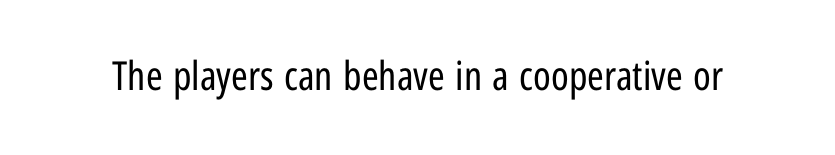
Stroke mass is kept to a normal reading level or below. Each letter keeps its own natural width here, so spacing adapts to shape. Honestly, there is no underline to notice here at all. The specimen reads as upright at a glance.
